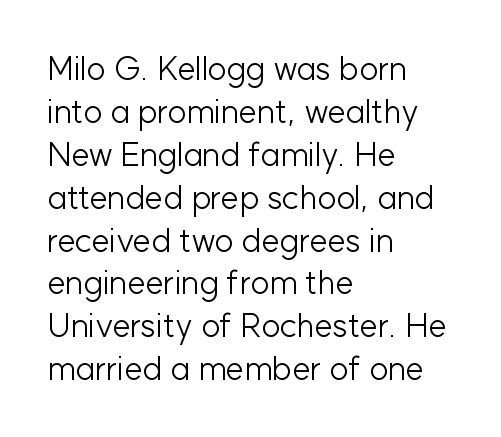
{"serif": "no", "italic": "no", "bold": "no", "weight": "light", "width": "normal", "stroke_contrast": "low", "x_height": "medium", "monospaced": "no", "underline": "no", "align": "left", "line_spacing": "normal", "line_spacing_ratio": 1.3, "letter_spacing": "normal", "letter_spacing_em": 0.0, "glyph_px": 33}
